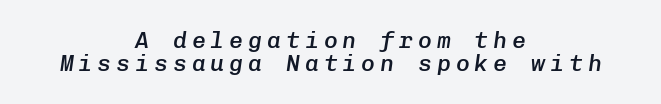
Q: Is the text bold? A: Semi-bold.
Q: Is the text italic (slanted)? A: Yes, it leans right by about 8 degrees.
Q: Is the text underlined? A: No.
Q: How is the paragraph aligned? A: Centered.
Q: Is the spacing between letters normal or unusually wide? A: Unusually wide.
Q: Is the spacing between lines tight, normal or loose? A: Tight.
